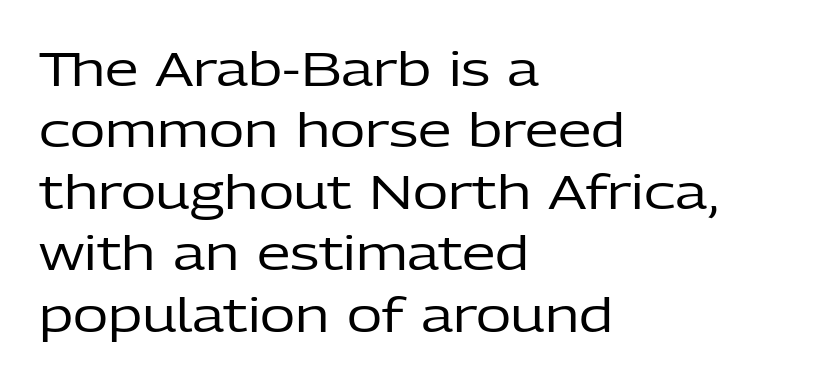
The axis of the letterforms is exactly vertical. Bare-footed words on every line. Nothing heavy about these letters — not bold at all. Is this a sans? Yes — the strokes have no serifs. Each letter keeps its own natural width here, so spacing adapts to shape. This rendering uses left alignment, leaving the right contour irregular.
